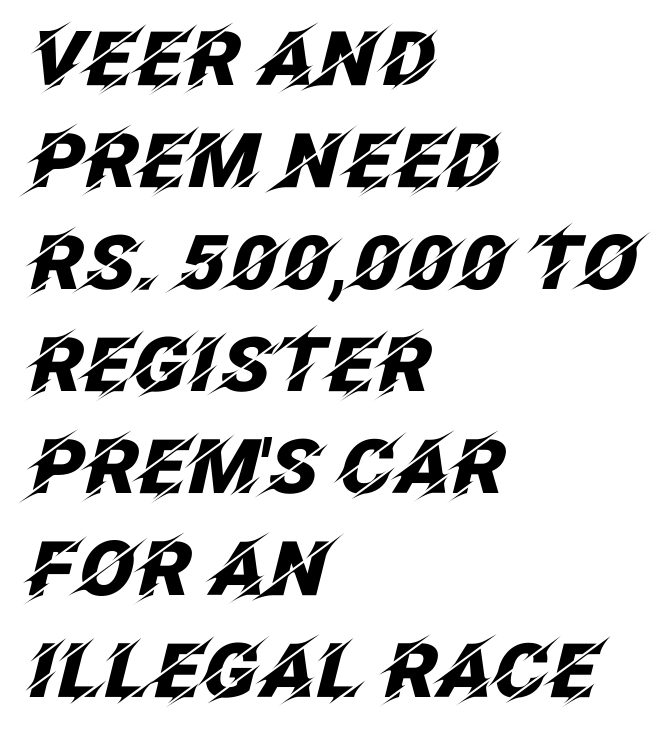
Q: Is the text bold? A: Yes.
Q: Is the text italic (slanted)? A: Yes, it leans right by about 12 degrees.
Q: Is the text underlined? A: No.
Q: How is the paragraph aligned? A: Left-aligned.
Q: Is the spacing between letters normal or unusually wide? A: Normal.
Q: Is the spacing between lines tight, normal or loose? A: Normal.
Q: Width (condensed, normal, or wide)? A: Normal.
Q: Stroke contrast? A: Low.
Q: x-height? A: Large.
Q: Monospaced? A: No.
